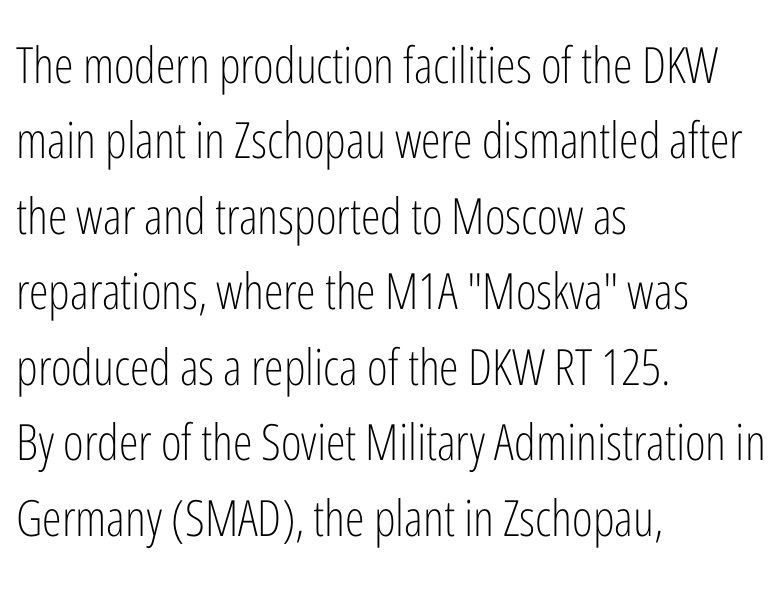
Is the letter spacing exaggerated? No — it looks like the ordinary default. The passage shown is typed in a proportional face where columns would drift. Font category for this specimen: sans-serif. This sample keeps an unexceptional amount of space between lines. The face looks like a standard text weight, possibly lighter. No italicization has been applied; the sample stays upright.
